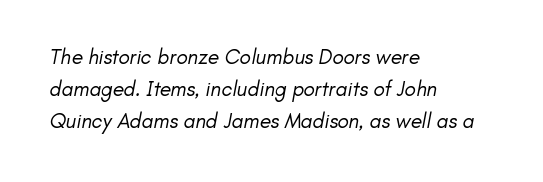
The image shows 21 px text type; set left-aligned, normal line spacing (1.52x), normal letter spacing, not underlined.
